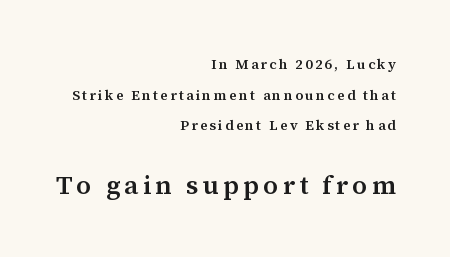
Typesetter's note: demi weight, one step under bold. Posture: straight, roman, zero tilt. Reading top to bottom, the characters get bigger at the block break. Underlining? Definitely not there.
